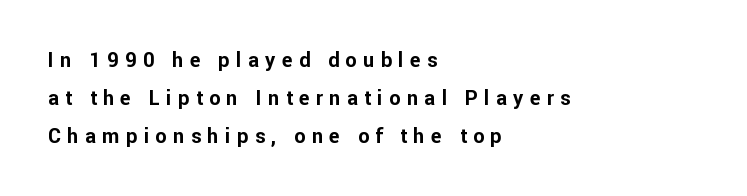
When letters stand straight like this, we call the style roman or upright. Descenders are the only things crossing below the line. On the weight axis this lands at bold, roughly 700. Short and long lines alike share a common starting point at left. Substantial extra tracking has been applied to these lines.
